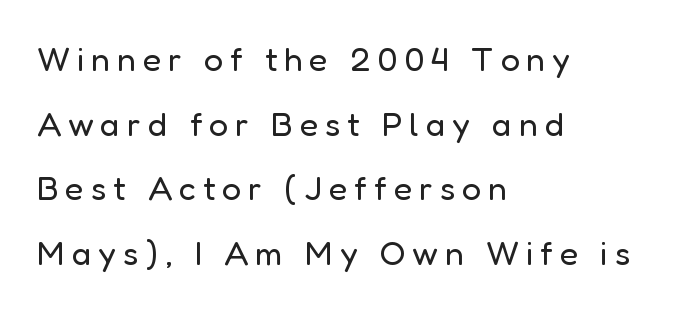
The image shows 34 px regular-weight sans-serif type, upright; set left-aligned, loose line spacing (1.9x), unusually wide letter spacing (+0.2 em), not underlined; low stroke contrast and a medium x-height.
